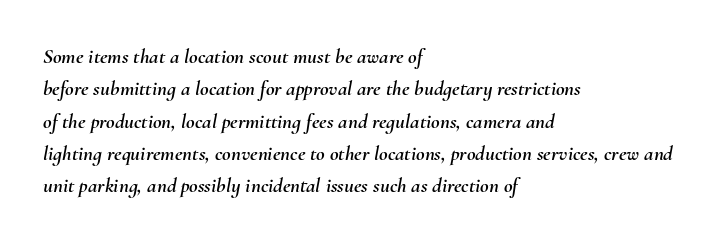
The image shows 21 px text type, italic (leaning right); set left-aligned, normal line spacing (1.54x), normal letter spacing, not underlined.
